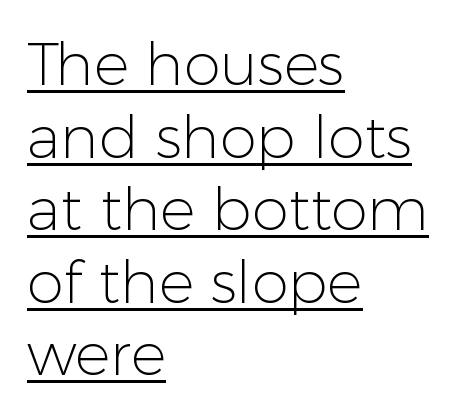
The image shows 59 px light sans-serif type, upright; set left-aligned, line spacing 1.23x, normal letter spacing, underlined; low stroke contrast and a medium x-height.
